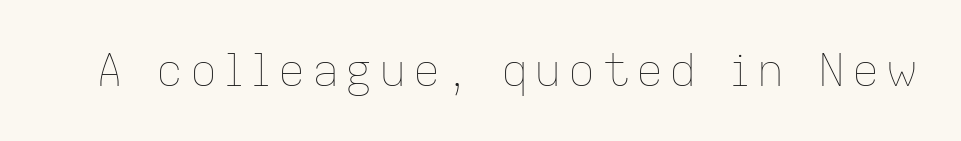
{"italic": "no", "bold": "no", "weight": "thin", "width": "normal", "stroke_contrast": "low", "x_height": "medium", "monospaced": "no", "underline": "no", "glyph_px": 45}
